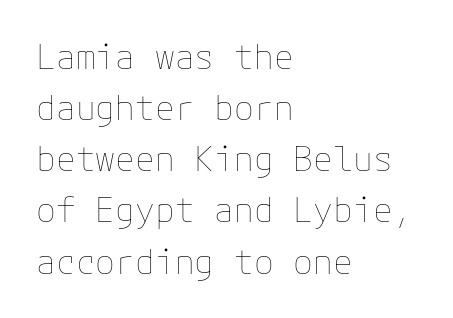
Vertical stems look standard width or narrower in stroke. If you measured baseline to baseline, you'd find a middling distance. Where is the straight margin? On the left. The passage shown has conventional tracking throughout. Just letters on the line, the space beneath them empty. The font's upright variant was chosen for this text.
